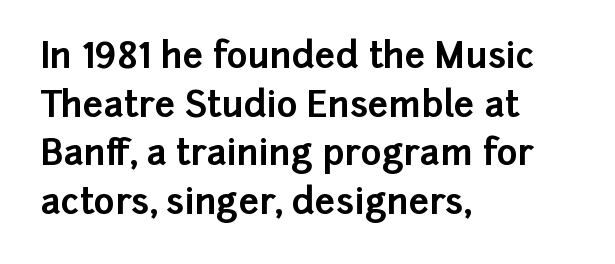
The image shows 36 px bold sans-serif type, upright; set left-aligned, normal line spacing (1.35x), normal letter spacing, not underlined; low stroke contrast and a medium x-height.
